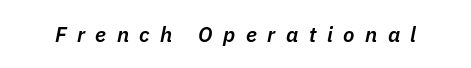
Q: Is the text bold? A: Semi-bold.
Q: Is the text italic (slanted)? A: Yes, it leans right by about 11 degrees.
Q: Is the text underlined? A: No.
Q: Is the spacing between letters normal or unusually wide? A: Unusually wide.
